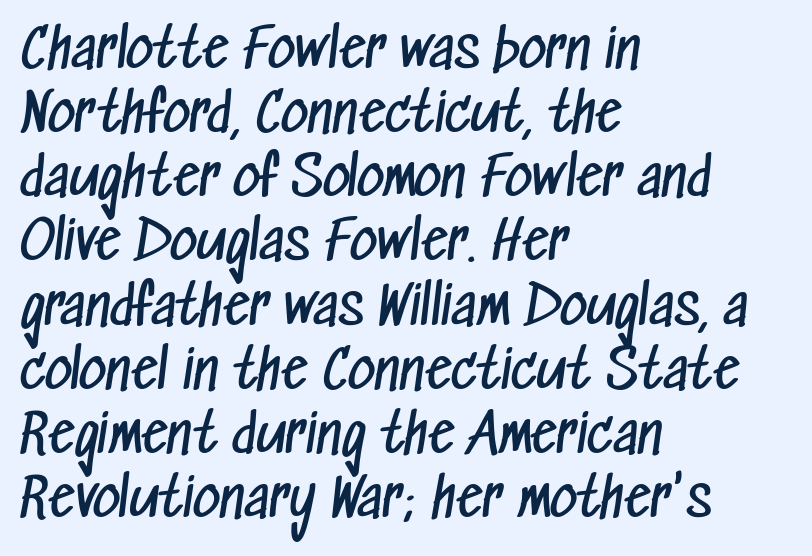
A classic flush-left, rag-right setting is used for this passage. Each letter keeps its own natural width here, so spacing adapts to shape. Default kerning and tracking; the words read as compact shapes. Weight: regular or lighter. Classification — sans serif. Decoration check: the copy has no underline.
